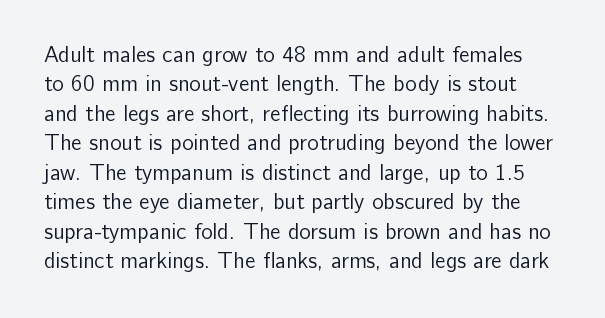
The image shows 22 px text type, upright; set normal line spacing (1.34x), normal letter spacing, not underlined.
